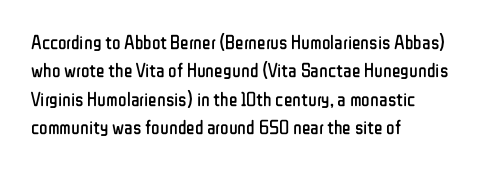
{"italic": "no", "bold": "no", "underline": "no", "align": "left", "line_spacing": "normal", "line_spacing_ratio": 1.42, "letter_spacing": "normal", "letter_spacing_em": 0.0, "glyph_px": 20}
